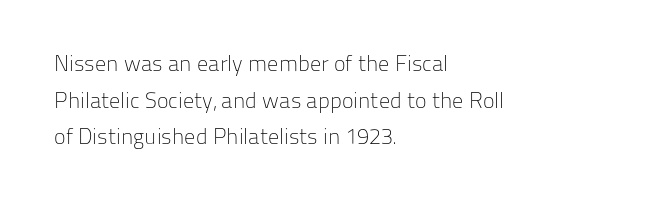
Q: Is the text bold? A: No.
Q: Is the text italic (slanted)? A: No, it is upright.
Q: Is the text underlined? A: No.
Q: How is the paragraph aligned? A: Left-aligned.
Q: Is the spacing between letters normal or unusually wide? A: Normal.
Q: Is the spacing between lines tight, normal or loose? A: Normal.
